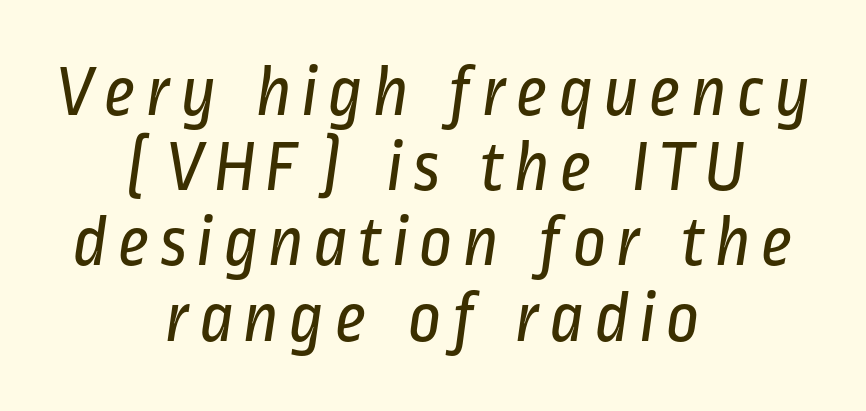
{"serif": "no", "bold": "no", "weight": "regular", "width": "condensed", "stroke_contrast": "low", "x_height": "medium", "monospaced": "no", "underline": "no", "align": "center", "line_spacing": "tight", "line_spacing_ratio": 1.03, "glyph_px": 73}
